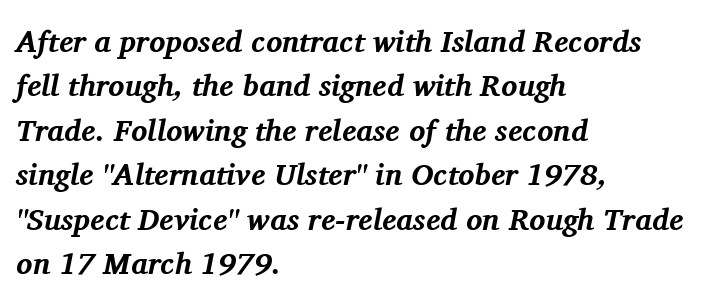
Q: Is the text bold? A: Yes.
Q: Is the text italic (slanted)? A: Yes, it leans right by about 11 degrees.
Q: Is the typeface a serif or a sans-serif typeface? A: Serif.
Q: Is the text underlined? A: No.
Q: How is the paragraph aligned? A: Left-aligned.
Q: Is the spacing between letters normal or unusually wide? A: Normal.
Q: Is the spacing between lines tight, normal or loose? A: Normal.
Q: Width (condensed, normal, or wide)? A: Normal.
Q: Stroke contrast? A: Medium.
Q: x-height? A: Medium.
Q: Monospaced? A: No.
